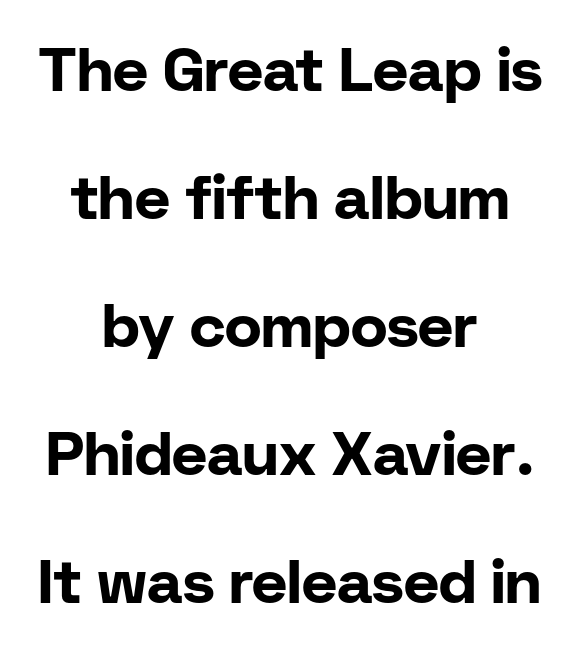
The image shows 61 px bold sans-serif type, upright; set centered, loose line spacing (2.1x), normal letter spacing, not underlined; low stroke contrast and a medium x-height.
